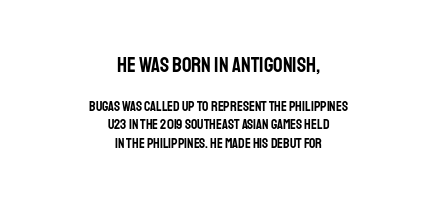
The image shows 21 px text type, upright; set centered, normal line spacing (1.33x), normal letter spacing, not underlined; the first (top) block is 1.5x larger.
